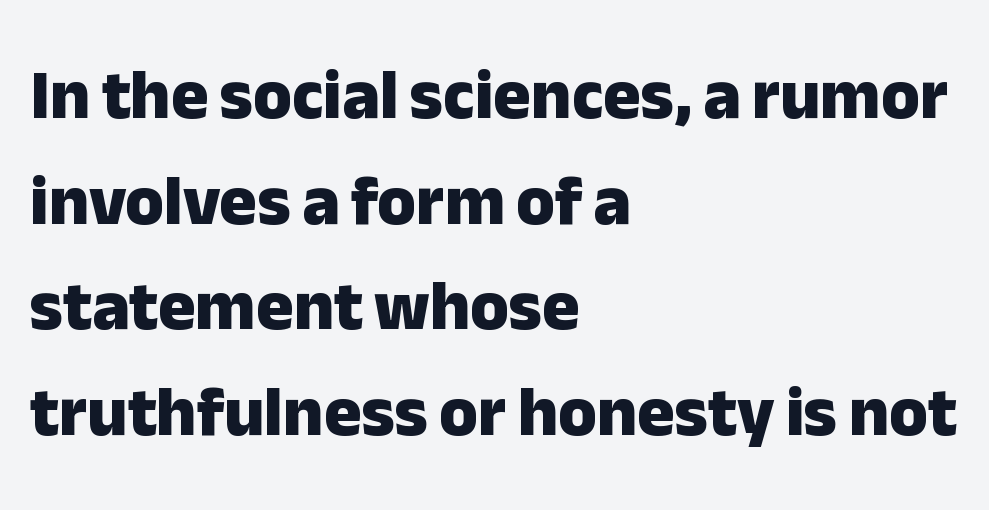
Q: Is the text bold? A: Yes.
Q: Is the text italic (slanted)? A: No, it is upright.
Q: Is the typeface a serif or a sans-serif typeface? A: Sans-serif.
Q: Is the text underlined? A: No.
Q: How is the paragraph aligned? A: Left-aligned.
Q: Is the spacing between letters normal or unusually wide? A: Normal.
Q: Is the spacing between lines tight, normal or loose? A: Normal.
Q: Width (condensed, normal, or wide)? A: Normal.
Q: Stroke contrast? A: Low.
Q: x-height? A: Medium.
Q: Monospaced? A: No.
